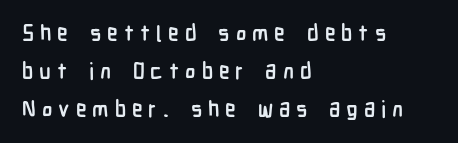
Compared with an ordinary text face, these strokes are far heavier — a full bold. Only glyphs here, with clear space below each row. The rag falls on the right side of this text block. These lines were composed using upright roman letters.
